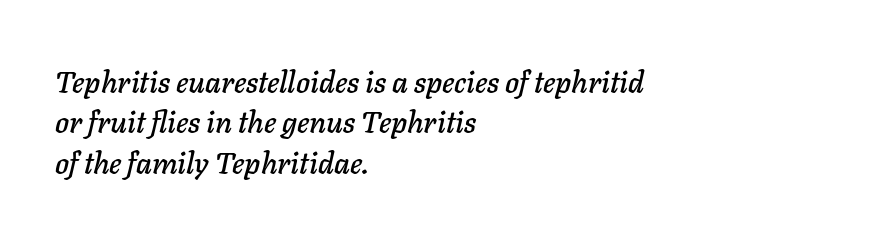
The image shows 30 px text type, italic (leaning right); set left-aligned, normal line spacing (1.35x), normal letter spacing, not underlined; low stroke contrast and a medium x-height.
